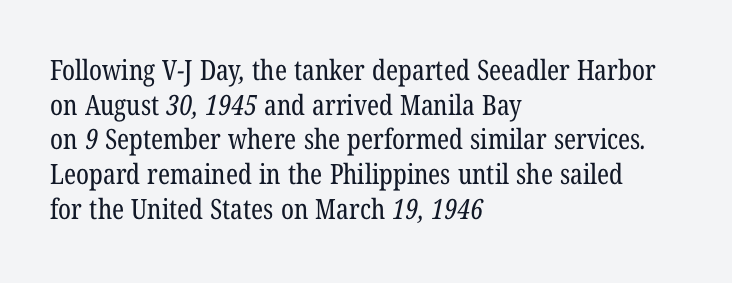
Spacing verdict: proportional, widths tailored to each character. Alignment: flush left. The designer went with a serif here, giving each stem small feet. The typeface has the unassuming heft of standard copy or less. Caption: standard tracking, unaltered. Anything drawn beneath the words? Only blank space.
